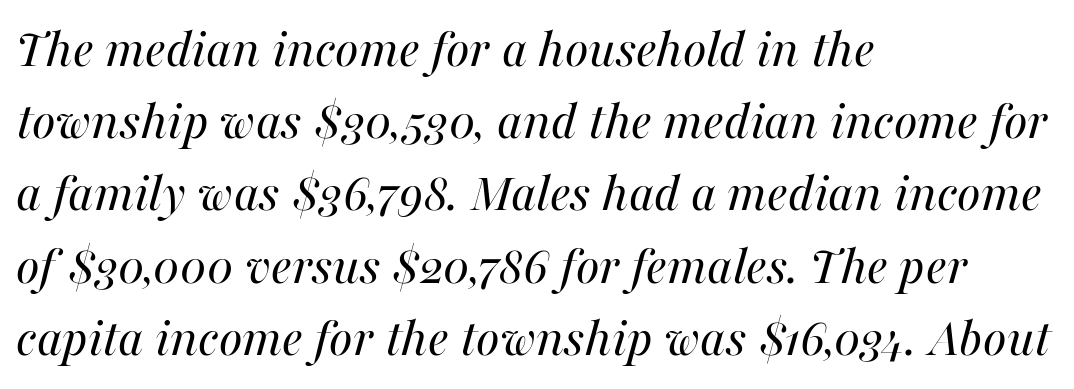
{"italic": "yes", "lean": "right", "slant_degrees": 16, "bold": "no", "weight": "regular", "width": "normal", "stroke_contrast": "medium", "x_height": "medium", "monospaced": "no", "underline": "no", "align": "left", "line_spacing": "normal", "line_spacing_ratio": 1.29, "letter_spacing": "normal", "letter_spacing_em": 0.0, "glyph_px": 56}
